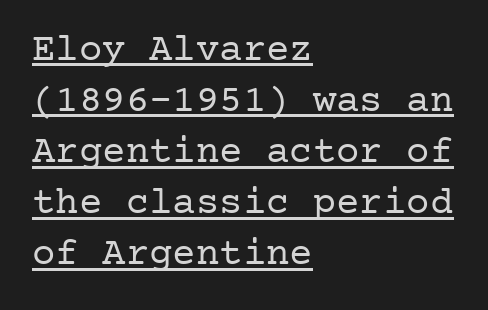
The image shows 39 px regular-weight serif type, upright; set left-aligned, normal line spacing (1.31x), normal letter spacing, underlined; low stroke contrast and a medium x-height.
